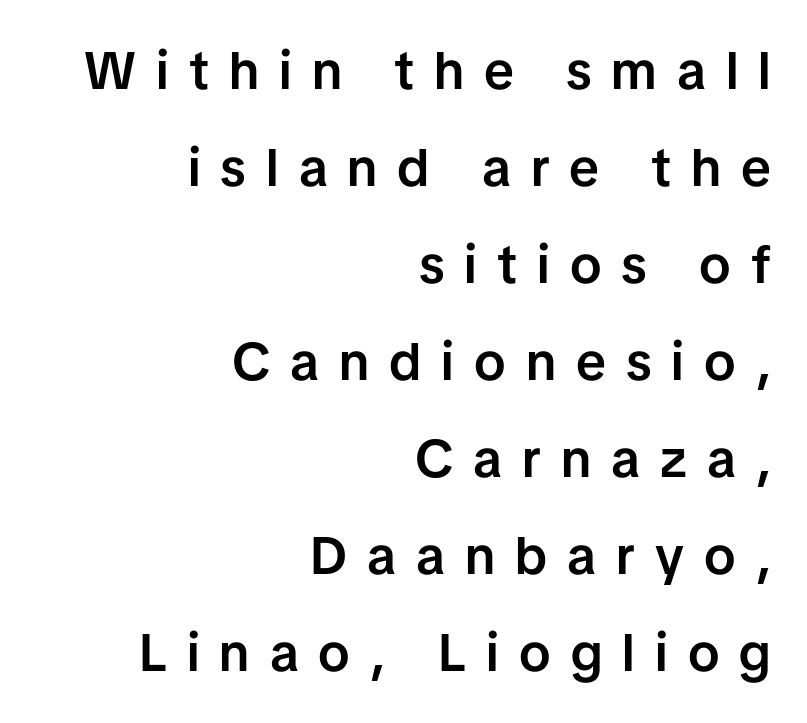
The image shows 53 px semibold sans-serif type, upright; set right-aligned, line spacing 1.83x, unusually wide letter spacing (+0.38 em), not underlined; low stroke contrast and a medium x-height.
